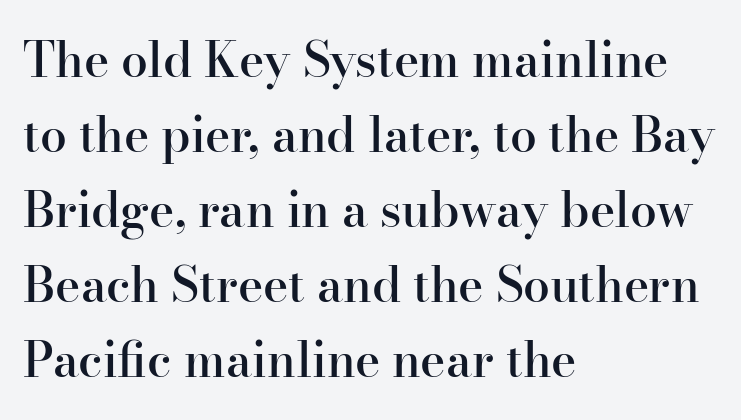
The image shows 48 px semibold serif type, upright; set left-aligned, normal line spacing (1.56x), normal letter spacing, not underlined; high stroke contrast and a small x-height.
